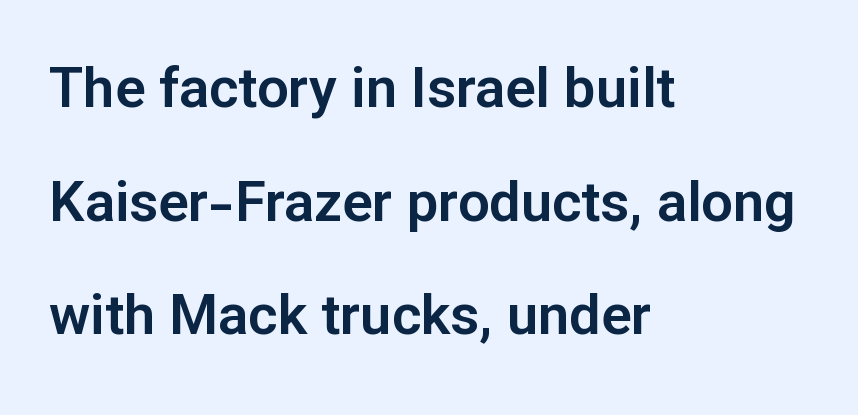
Q: Is the text italic (slanted)? A: No, it is upright.
Q: Is the typeface a serif or a sans-serif typeface? A: Sans-serif.
Q: Is the text underlined? A: No.
Q: How is the paragraph aligned? A: Left-aligned.
Q: Is the spacing between letters normal or unusually wide? A: Normal.
Q: Is the spacing between lines tight, normal or loose? A: Loose.
Q: Width (condensed, normal, or wide)? A: Normal.
Q: Stroke contrast? A: Low.
Q: x-height? A: Medium.
Q: Monospaced? A: No.
